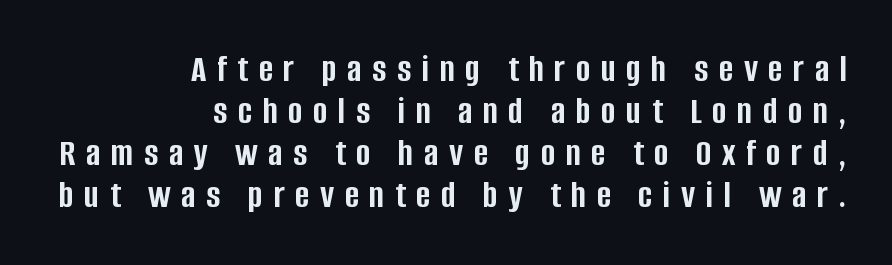
Q: Is the text bold? A: Yes.
Q: Is the text italic (slanted)? A: No, it is upright.
Q: Is the typeface a serif or a sans-serif typeface? A: Sans-serif.
Q: Is the text underlined? A: No.
Q: How is the paragraph aligned? A: Right-aligned.
Q: Is the spacing between letters normal or unusually wide? A: Unusually wide.
Q: Is the spacing between lines tight, normal or loose? A: Tight.
Q: Width (condensed, normal, or wide)? A: Condensed.
Q: Stroke contrast? A: Low.
Q: x-height? A: Large.
Q: Monospaced? A: No.
